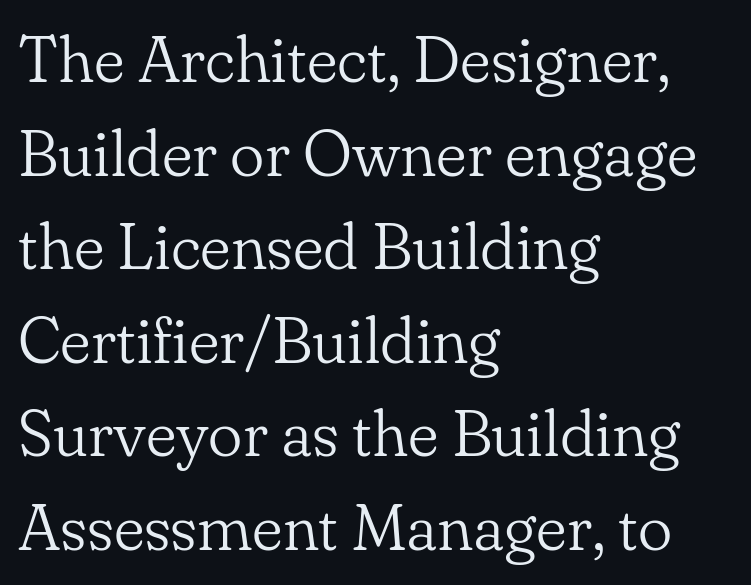
{"serif": "yes", "italic": "no", "bold": "no", "weight": "light", "width": "normal", "stroke_contrast": "low", "x_height": "small", "monospaced": "no", "underline": "no", "align": "left", "line_spacing": "normal", "line_spacing_ratio": 1.44, "letter_spacing": "normal", "letter_spacing_em": 0.0, "glyph_px": 65}
